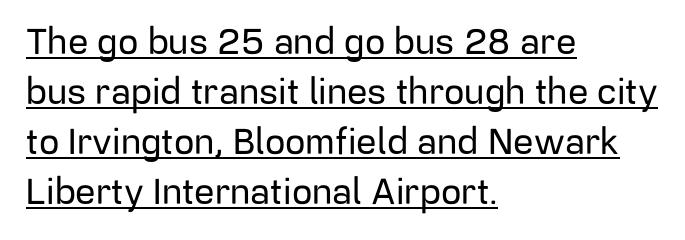
The image shows 36 px sans-serif type, upright; set left-aligned, normal line spacing (1.39x), normal letter spacing, underlined; low stroke contrast and a medium x-height.
